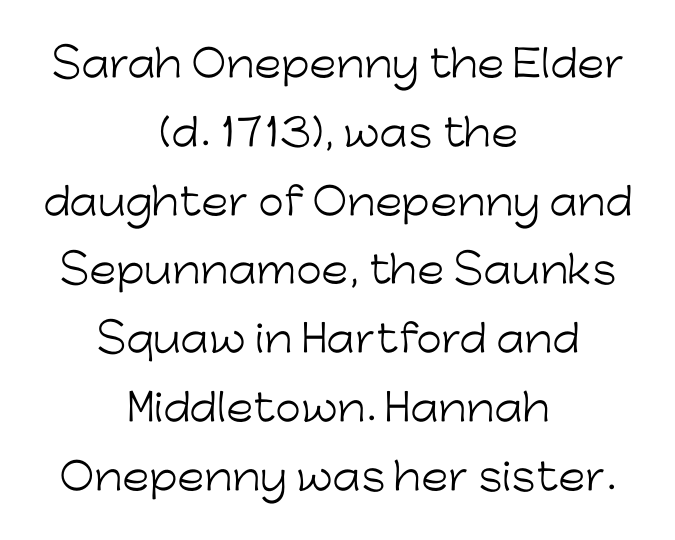
Ordinary non-slanted type is in use. Notice how the passage keeps no hard edge, just a central spine. On a weight scale, this lands at 450 or below. A typesetter would label this face a sans.
